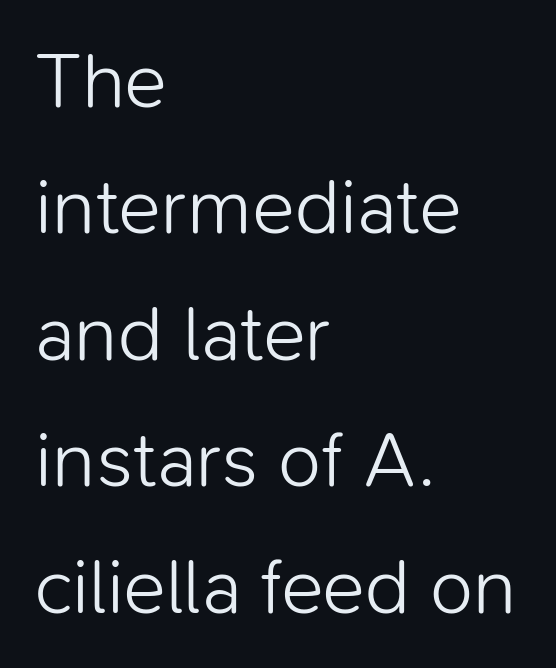
Horizontal bands of white between lines are of average thickness. Each letter keeps its own natural width here, so spacing adapts to shape. Line starts are locked; line ends wander. Is the stroke heavy? The answer is a plain regular-or-lighter. Rule under the text: the space is simply empty. If you drew a line through each stem, it would be perfectly vertical.
